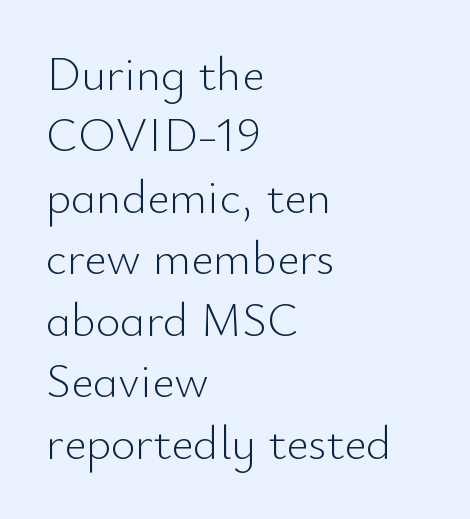
Letterform terminals end flat and unadorned throughout the passage. You could call the tracking neutral — neither tight nor loose. Descender tails drop into unmarked territory. The strokes carry an ordinary text weight at most.
